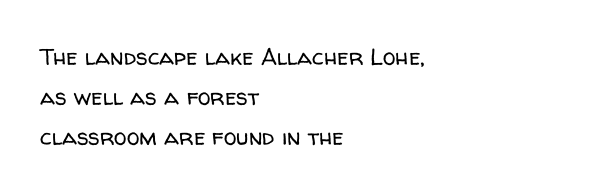
{"italic": "no", "bold": "no", "underline": "no", "align": "left", "line_spacing_ratio": 1.75, "letter_spacing": "normal", "letter_spacing_em": 0.0, "glyph_px": 23}
